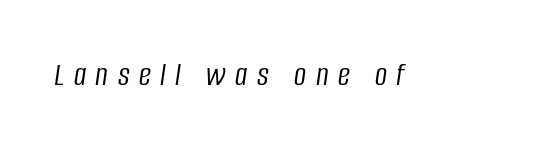
{"italic": "yes", "lean": "right", "slant_degrees": 8, "bold": "no", "weight": "light", "width": "condensed", "stroke_contrast": "low", "x_height": "large", "monospaced": "no", "underline": "no", "letter_spacing": "wide", "letter_spacing_em": 0.28, "glyph_px": 34}
